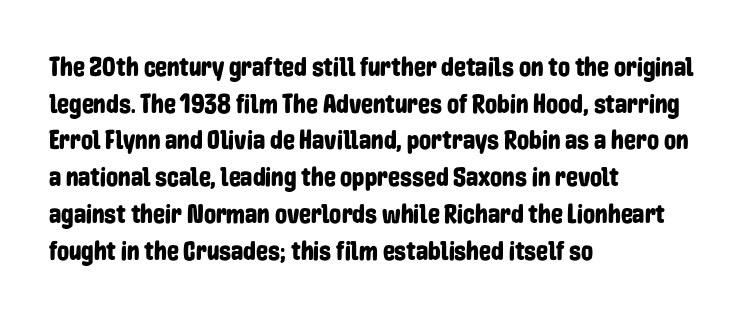
Q: Is the text italic (slanted)? A: No, it is upright.
Q: Is the text underlined? A: No.
Q: How is the paragraph aligned? A: Left-aligned.
Q: Is the spacing between letters normal or unusually wide? A: Normal.
Q: Is the spacing between lines tight, normal or loose? A: Normal.
